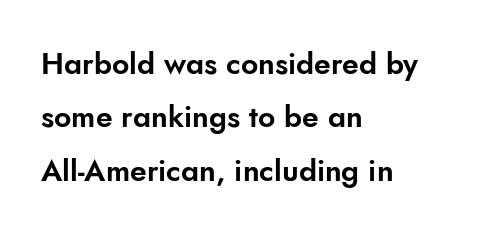
The image shows 30 px sans-serif type, upright; set left-aligned, line spacing 1.78x, normal letter spacing, not underlined; low stroke contrast and a small x-height.
